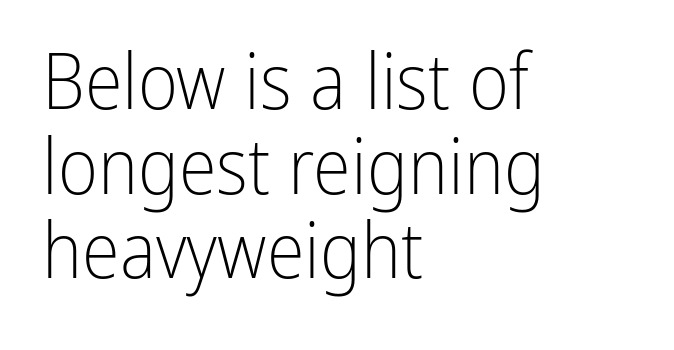
{"serif": "no", "italic": "no", "bold": "no", "weight": "light", "width": "condensed", "stroke_contrast": "low", "x_height": "medium", "monospaced": "no", "underline": "no", "align": "left", "line_spacing": "tight", "line_spacing_ratio": 1.1, "letter_spacing": "normal", "letter_spacing_em": 0.0, "glyph_px": 77}
